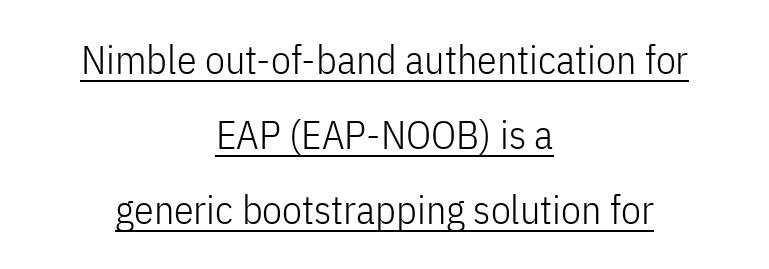
Q: Is the text bold? A: No.
Q: Is the text italic (slanted)? A: No, it is upright.
Q: Is the typeface a serif or a sans-serif typeface? A: Sans-serif.
Q: Is the text underlined? A: Yes.
Q: How is the paragraph aligned? A: Centered.
Q: Is the spacing between letters normal or unusually wide? A: Normal.
Q: Width (condensed, normal, or wide)? A: Condensed.
Q: Stroke contrast? A: Low.
Q: x-height? A: Medium.
Q: Monospaced? A: No.
